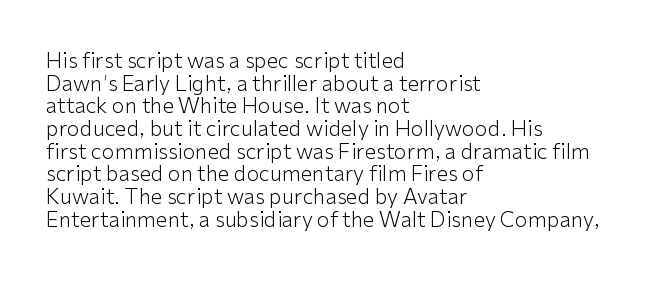
The image shows 21 px text type, upright; set left-aligned, tight line spacing (1.08x), normal letter spacing, not underlined.
